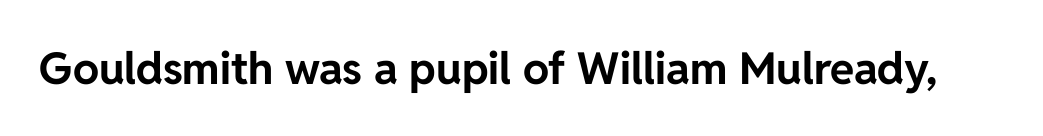
Q: Is the text bold? A: Yes.
Q: Is the text italic (slanted)? A: No, it is upright.
Q: Is the typeface a serif or a sans-serif typeface? A: Sans-serif.
Q: Is the text underlined? A: No.
Q: Is the spacing between letters normal or unusually wide? A: Normal.
Q: Width (condensed, normal, or wide)? A: Normal.
Q: Stroke contrast? A: Low.
Q: x-height? A: Medium.
Q: Monospaced? A: No.
